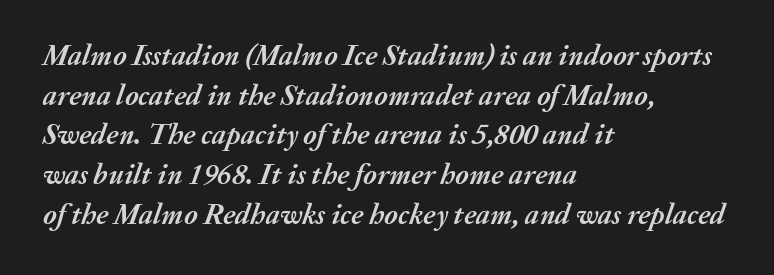
{"italic": "yes", "lean": "right", "slant_degrees": 20, "bold": "yes", "weight": "semibold", "width": "normal", "stroke_contrast": "medium", "x_height": "medium", "monospaced": "no", "underline": "no", "align": "left", "line_spacing": "normal", "line_spacing_ratio": 1.37, "letter_spacing": "normal", "letter_spacing_em": 0.0, "glyph_px": 29}
